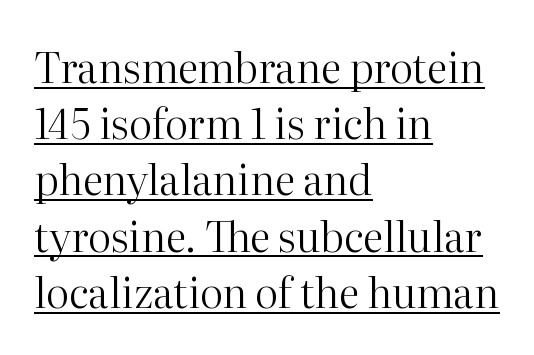
Q: Is the text bold? A: No.
Q: Is the text italic (slanted)? A: No, it is upright.
Q: Is the typeface a serif or a sans-serif typeface? A: Serif.
Q: Is the text underlined? A: Yes.
Q: How is the paragraph aligned? A: Left-aligned.
Q: Is the spacing between letters normal or unusually wide? A: Normal.
Q: Is the spacing between lines tight, normal or loose? A: Normal.
Q: Width (condensed, normal, or wide)? A: Normal.
Q: Stroke contrast? A: High.
Q: x-height? A: Medium.
Q: Monospaced? A: No.
